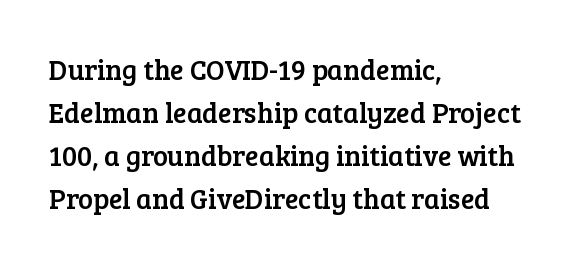
This is roman type, the default non-slanted kind. Compared with typical body copy, the letter spacing here is the same. Horizontal bands of white between lines are of average thickness. The designer went with a serif here, giving each stem small feet. A bare baseline throughout the passage.
